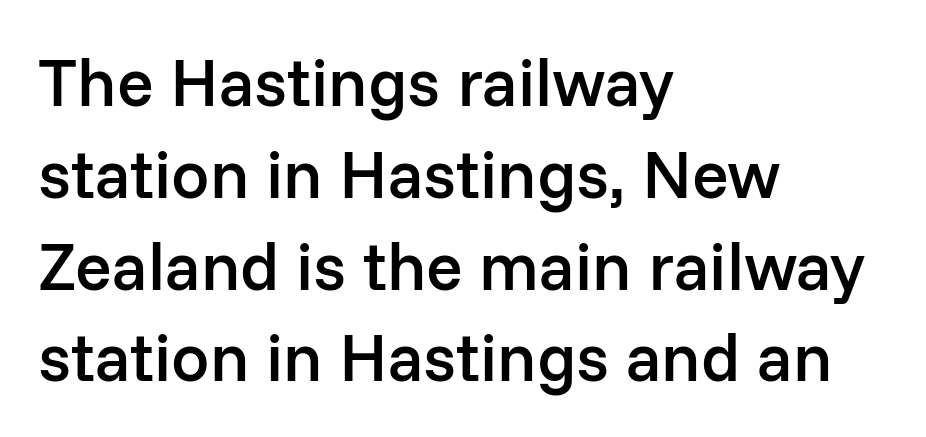
All the whitespace from short lines collects on the right. Spacing verdict: proportional, widths tailored to each character. These lines carry some extra weight — a demibold, not a full bold. The rendering uses a moderate line-height, typical for paragraphs. Only glyphs here, with clear space below each row. The type sits square on the baseline with zero lean.
